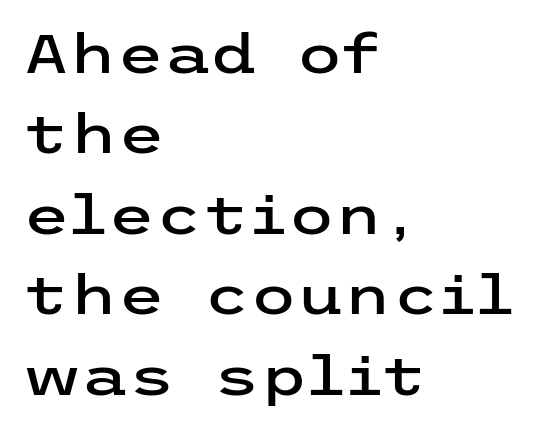
{"serif": "no", "italic": "no", "width": "wide", "stroke_contrast": "low", "x_height": "medium", "underline": "no", "align": "left", "line_spacing": "normal", "line_spacing_ratio": 1.49, "letter_spacing": "normal", "letter_spacing_em": 0.0, "glyph_px": 54}
